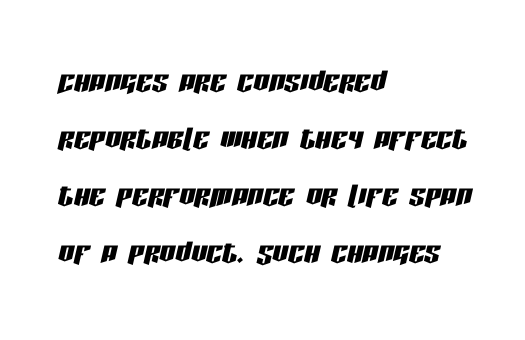
The image shows 39 px condensed type, italic (leaning right); set left-aligned, normal line spacing (1.46x), normal letter spacing, not underlined; low stroke contrast and a large x-height.
